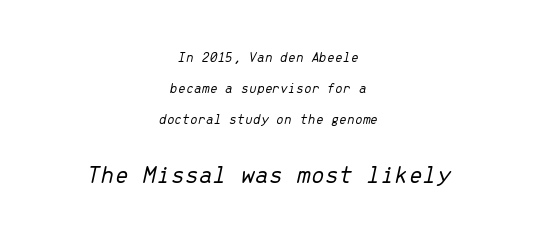
Vertical stems look standard width or narrower in stroke. Summary of vertical rhythm: relaxed, with wide interline spacing. Whoever set this made the second block the dominant, larger element. Lines of text with bare space underneath.
